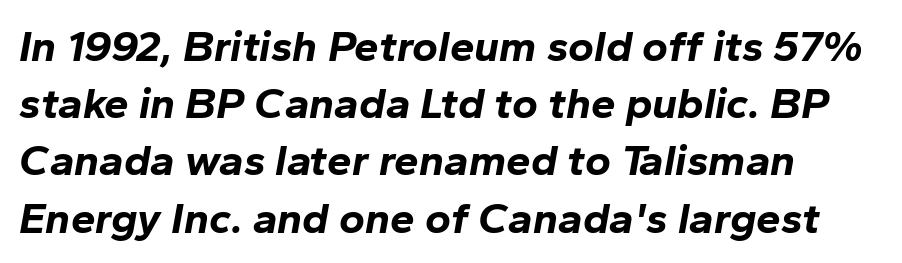
Q: Is the text bold? A: Yes.
Q: Is the text italic (slanted)? A: Yes, it leans right by about 10 degrees.
Q: Is the text underlined? A: No.
Q: How is the paragraph aligned? A: Left-aligned.
Q: Is the spacing between letters normal or unusually wide? A: Normal.
Q: Is the spacing between lines tight, normal or loose? A: Normal.
Q: Width (condensed, normal, or wide)? A: Normal.
Q: Stroke contrast? A: Low.
Q: x-height? A: Medium.
Q: Monospaced? A: No.
